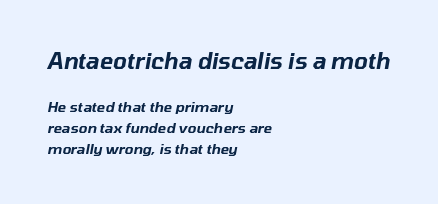
{"italic": "yes", "lean": "right", "slant_degrees": 10, "underline": "no", "align": "left", "line_spacing": "normal", "line_spacing_ratio": 1.5, "letter_spacing": "normal", "letter_spacing_em": 0.0, "larger_block": "first", "size_ratio": 1.57, "glyph_px": 22}
